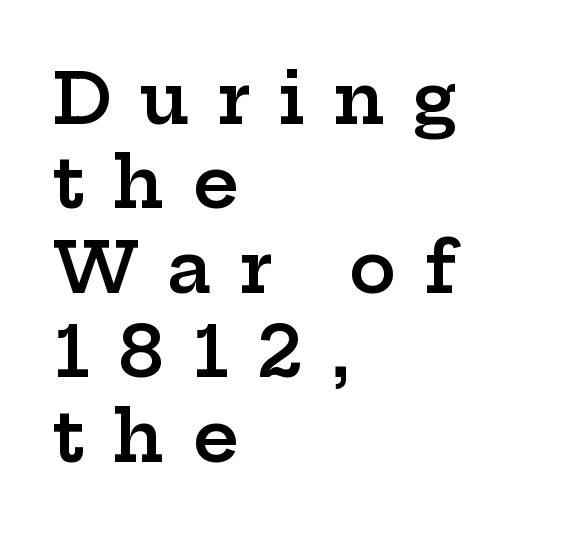
{"serif": "yes", "italic": "no", "bold": "semi", "weight": "semibold", "width": "wide", "stroke_contrast": "low", "x_height": "medium", "monospaced": "no", "underline": "no", "align": "left", "line_spacing_ratio": 1.19, "letter_spacing": "wide", "letter_spacing_em": 0.39, "glyph_px": 71}
